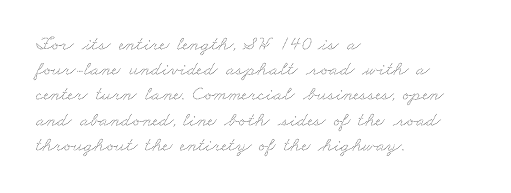
The tracking reads as untouched default to a designer's eye. The ragged edge is on the right, which tells us the setting is flush left. Think standard paragraph weight, or any step lighter than that. The rendering uses a moderate line-height, typical for paragraphs.
